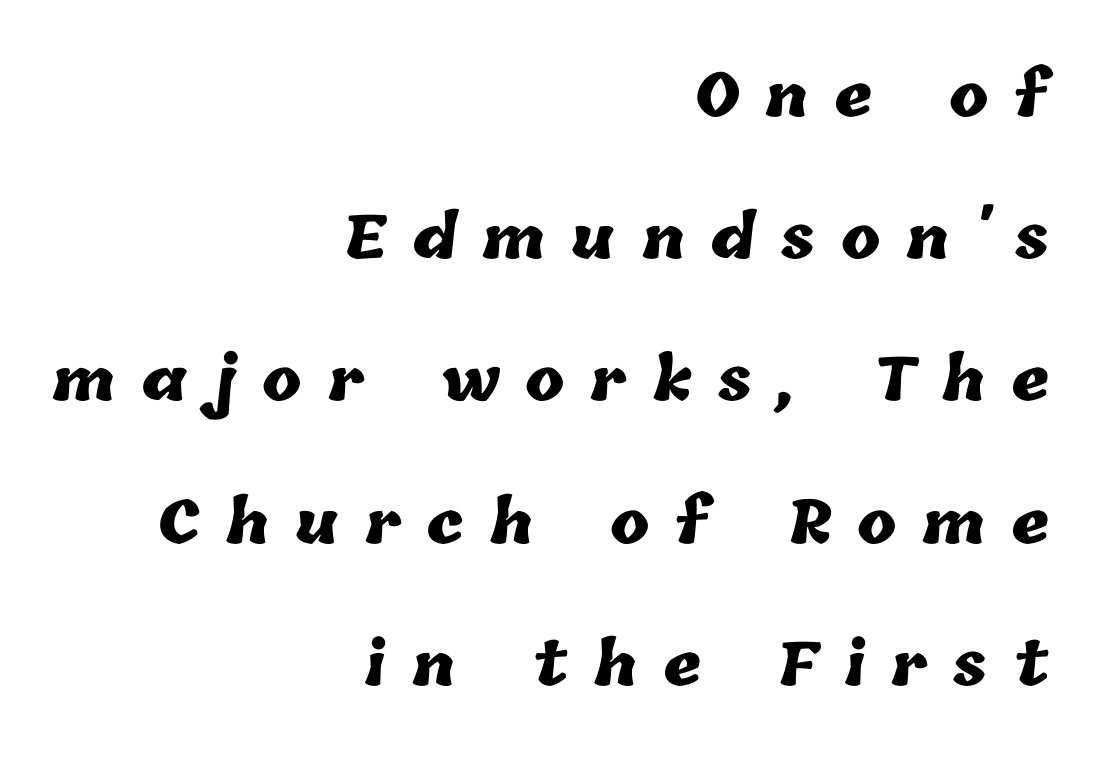
The passage shown is typed in a proportional face where columns would drift. Widely set lines give the paragraph a tall, airy silhouette. Teacher's note: observe the even right margin — that is flush-right alignment. Between one letter and the next there's a generous, obvious gap. The rendering uses a bold face; every stroke is thick and dark. Honestly, there is no underline to notice here at all.
